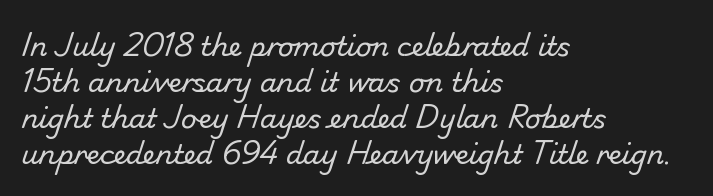
Q: Is the text bold? A: No.
Q: Is the text underlined? A: No.
Q: How is the paragraph aligned? A: Left-aligned.
Q: Is the spacing between letters normal or unusually wide? A: Normal.
Q: Is the spacing between lines tight, normal or loose? A: Normal.
